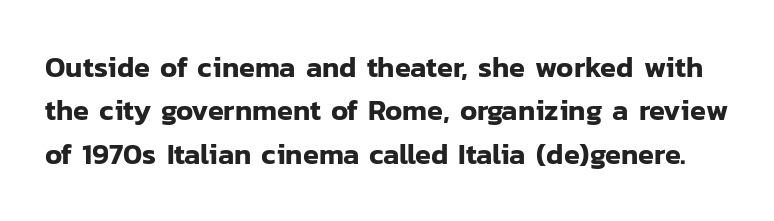
A typesetter would call this proportional, since set widths differ per character. Notice how the stems are strictly vertical — no italics here. Compared with typical paragraphs, the rows here are spaced about the same. Rule under the text: the space is simply empty. The letters sit at their default tracking, neither squeezed nor spread. The typeface chosen for these lines omits serifs.
